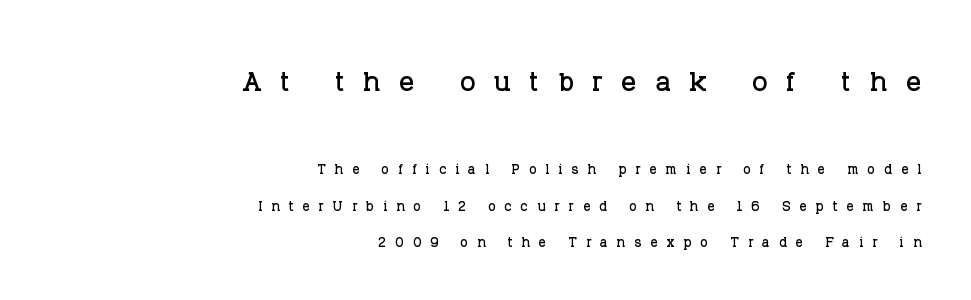
{"serif": "yes", "italic": "no", "width": "normal", "stroke_contrast": "low", "x_height": "large", "monospaced": "no", "underline": "no", "align": "right", "line_spacing": "loose", "line_spacing_ratio": 2.02, "letter_spacing": "wide", "letter_spacing_em": 0.5, "larger_block": "first", "size_ratio": 2.06, "glyph_px": 37}
